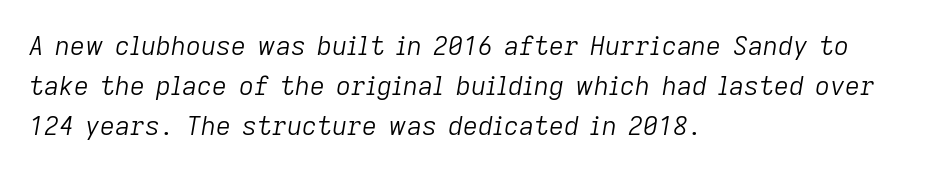
Check the space under the baseline: it is left empty. Style check: oblique. If you measured baseline to baseline, you'd find a middling distance. The lines are quadded left.
